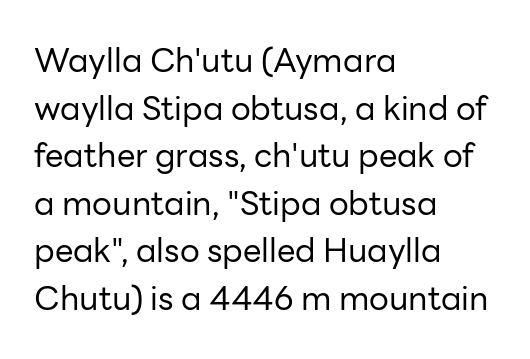
{"serif": "no", "italic": "no", "bold": "no", "weight": "regular", "width": "normal", "stroke_contrast": "low", "x_height": "medium", "monospaced": "no", "underline": "no", "align": "left", "line_spacing": "normal", "line_spacing_ratio": 1.44, "letter_spacing": "normal", "letter_spacing_em": 0.0, "glyph_px": 33}
